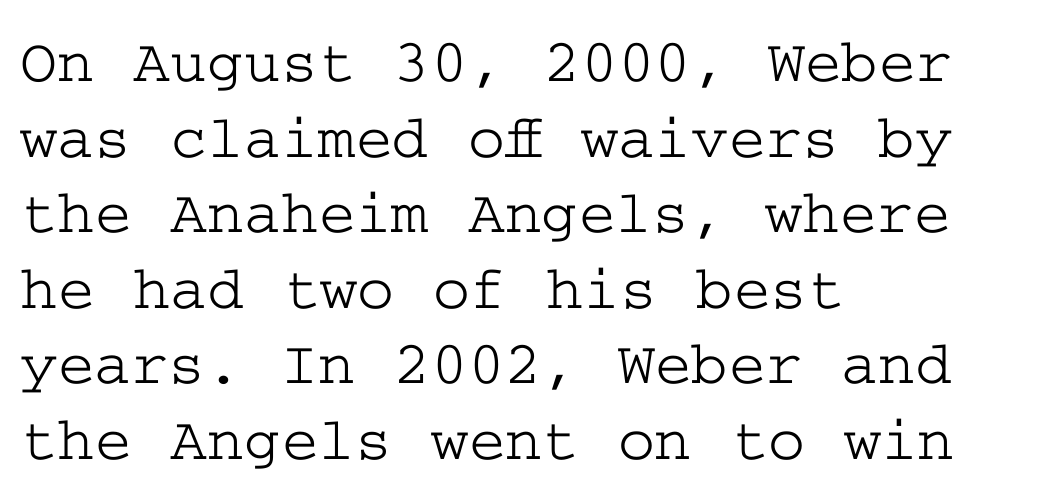
Q: Is the text italic (slanted)? A: No, it is upright.
Q: Is the typeface a serif or a sans-serif typeface? A: Serif.
Q: Is the text underlined? A: No.
Q: How is the paragraph aligned? A: Left-aligned.
Q: Is the spacing between letters normal or unusually wide? A: Normal.
Q: Width (condensed, normal, or wide)? A: Wide.
Q: Stroke contrast? A: Low.
Q: x-height? A: Medium.
